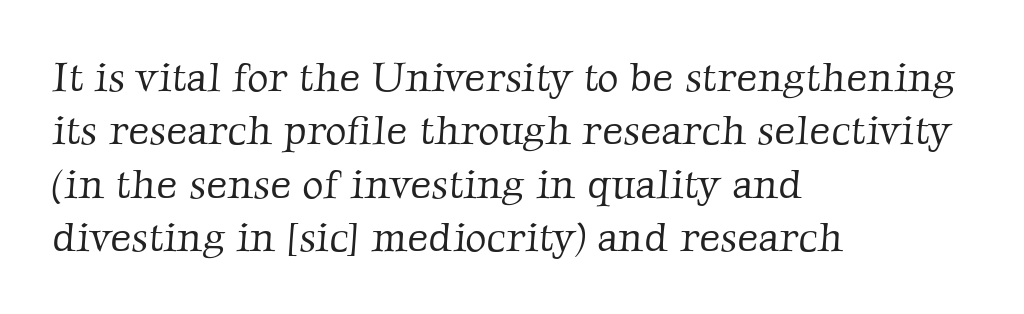
Q: Is the text bold? A: No.
Q: Is the typeface a serif or a sans-serif typeface? A: Serif.
Q: Is the text underlined? A: No.
Q: How is the paragraph aligned? A: Left-aligned.
Q: Is the spacing between letters normal or unusually wide? A: Normal.
Q: Is the spacing between lines tight, normal or loose? A: Normal.
Q: Width (condensed, normal, or wide)? A: Normal.
Q: Stroke contrast? A: Low.
Q: x-height? A: Medium.
Q: Monospaced? A: No.
